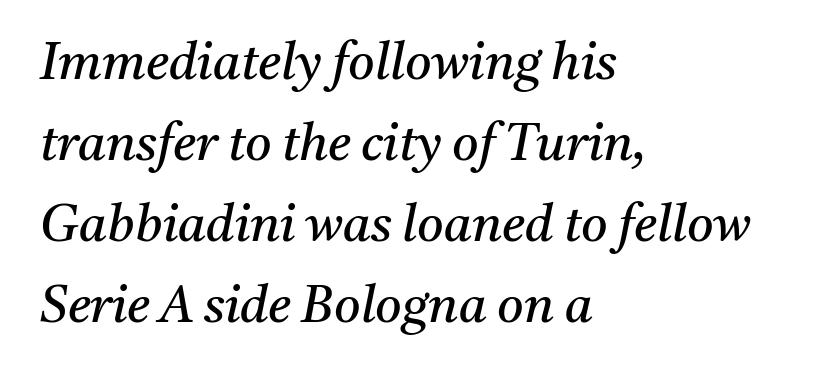
The image shows 51 px regular-weight serif type, italic (leaning right); set left-aligned, normal line spacing (1.59x), normal letter spacing, not underlined; medium stroke contrast and a medium x-height.
